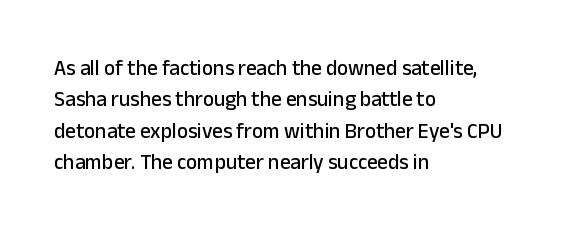
{"italic": "no", "underline": "no", "align": "left", "line_spacing": "normal", "line_spacing_ratio": 1.5, "letter_spacing": "normal", "letter_spacing_em": 0.0, "glyph_px": 21}
